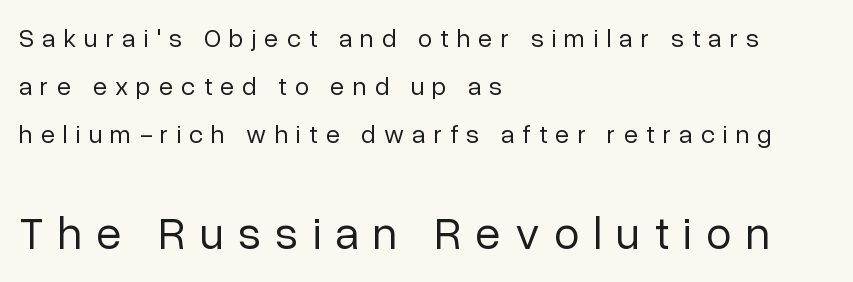
The image shows 46 px regular-weight sans-serif type, upright; set left-aligned, line spacing 1.85x, unusually wide letter spacing (+0.31 em), not underlined; the second (bottom) block is 1.77x larger; low stroke contrast and a medium x-height.
